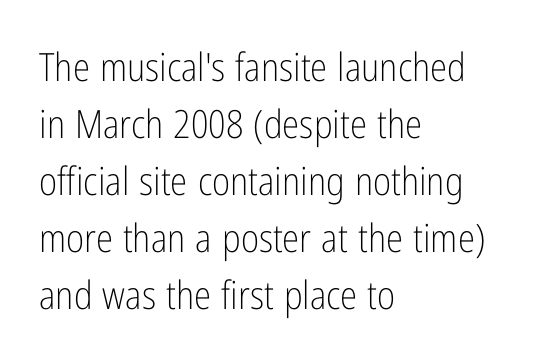
Q: Is the text bold? A: No.
Q: Is the text italic (slanted)? A: No, it is upright.
Q: Is the typeface a serif or a sans-serif typeface? A: Sans-serif.
Q: Is the text underlined? A: No.
Q: How is the paragraph aligned? A: Left-aligned.
Q: Is the spacing between letters normal or unusually wide? A: Normal.
Q: Is the spacing between lines tight, normal or loose? A: Normal.
Q: Width (condensed, normal, or wide)? A: Condensed.
Q: Stroke contrast? A: Low.
Q: x-height? A: Medium.
Q: Monospaced? A: No.
